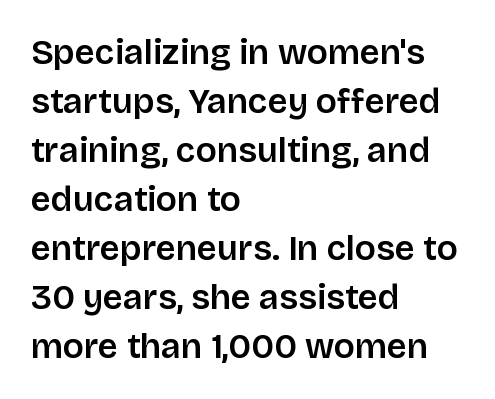
The image shows 35 px sans-serif type, upright; set left-aligned, normal line spacing (1.4x), normal letter spacing, not underlined; low stroke contrast and a large x-height.
